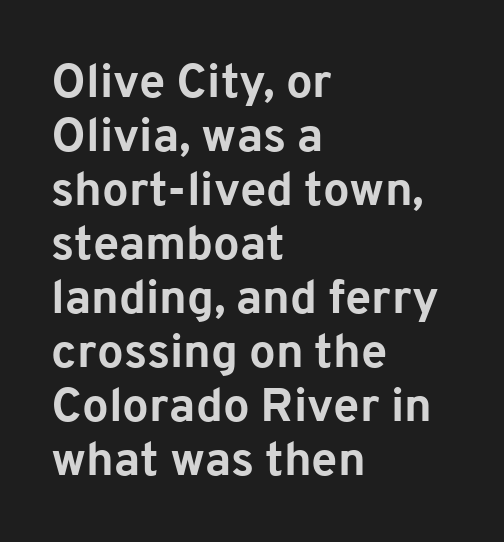
The image shows 47 px bold sans-serif type, upright; set left-aligned, tight line spacing (1.15x), normal letter spacing, not underlined; low stroke contrast and a medium x-height.
